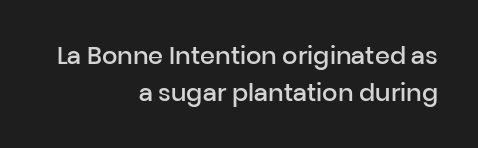
The image shows 24 px text type, upright; set right-aligned, normal line spacing (1.54x), normal letter spacing, not underlined.
